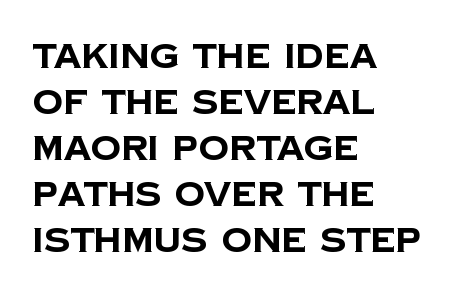
Is this a fixed-width face? No — the glyphs have proportional, varying widths. Underline: absent. The face used here is a sans, in the tradition of grotesques and geometrics. The lines are quadded left. Each new line begins a customary step beneath the previous one.
